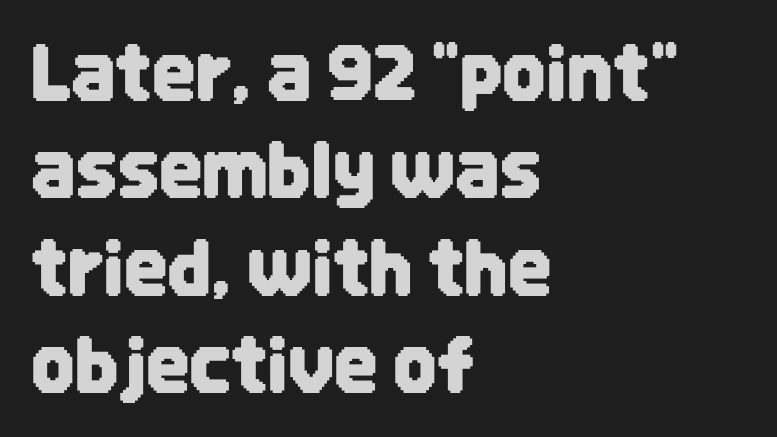
The image shows 76 px condensed sans-serif type, upright; set left-aligned, normal line spacing (1.28x), normal letter spacing, not underlined; low stroke contrast and a large x-height.
